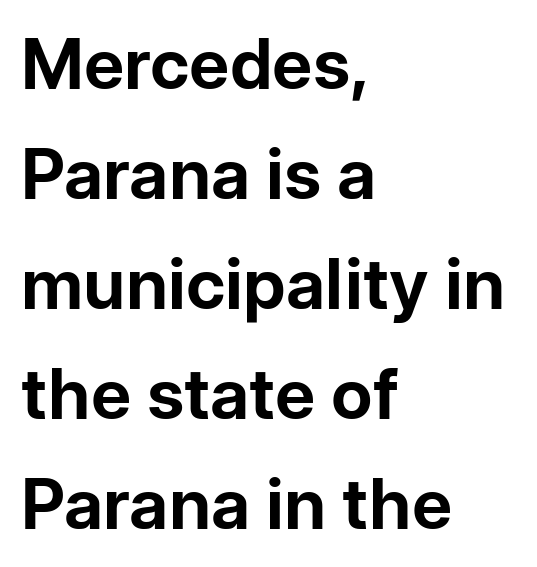
{"serif": "no", "italic": "no", "bold": "yes", "weight": "bold", "width": "normal", "stroke_contrast": "low", "x_height": "medium", "monospaced": "no", "underline": "no", "align": "left", "line_spacing": "normal", "line_spacing_ratio": 1.57, "letter_spacing": "normal", "letter_spacing_em": 0.0, "glyph_px": 70}
